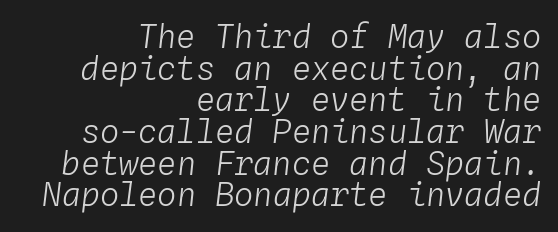
Q: Is the text bold? A: No.
Q: Is the text italic (slanted)? A: Yes, it leans right by about 4 degrees.
Q: Is the text underlined? A: No.
Q: How is the paragraph aligned? A: Right-aligned.
Q: Is the spacing between letters normal or unusually wide? A: Normal.
Q: Is the spacing between lines tight, normal or loose? A: Tight.
Q: Width (condensed, normal, or wide)? A: Normal.
Q: Stroke contrast? A: Low.
Q: x-height? A: Medium.
Q: Monospaced? A: Yes.
